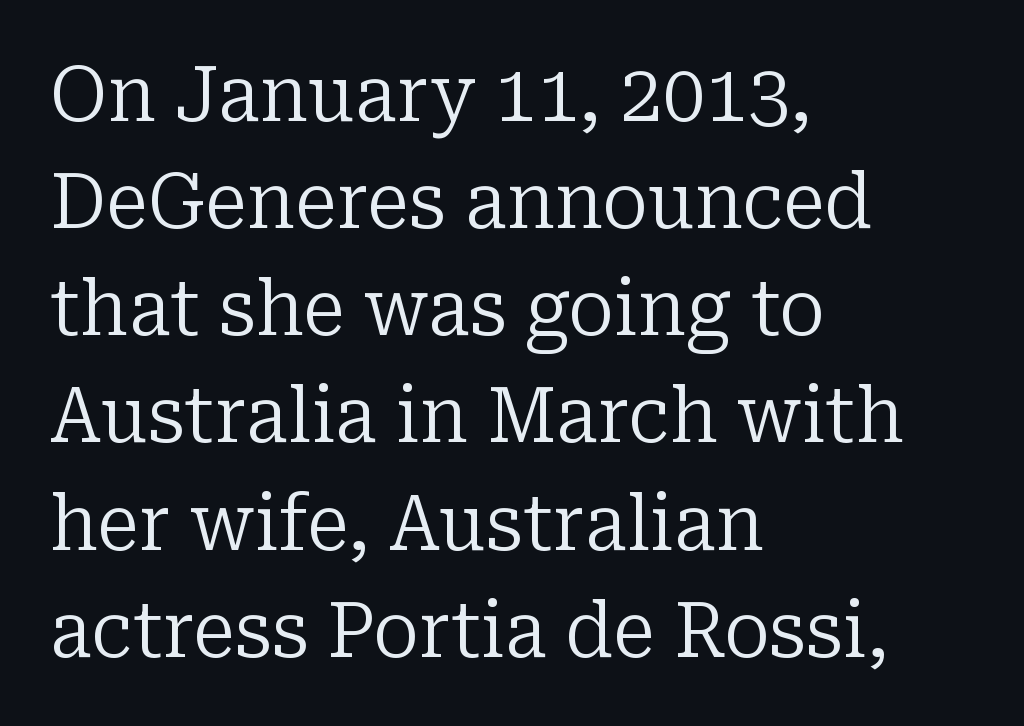
Is this a fixed-width face? No — the glyphs have proportional, varying widths. Leading: standard. No chunkiness to these letters — they're not bold. Between one letter and the next there's only the usual sliver of space. The paragraph shown leans on its left margin.
